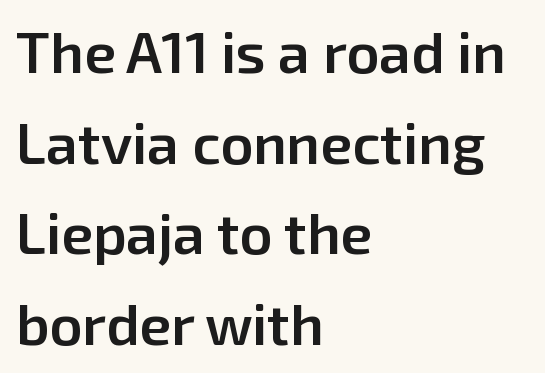
{"serif": "no", "italic": "no", "bold": "semi", "weight": "semibold", "width": "normal", "stroke_contrast": "low", "x_height": "medium", "monospaced": "no", "underline": "no", "align": "left", "line_spacing": "normal", "line_spacing_ratio": 1.59, "letter_spacing": "normal", "letter_spacing_em": 0.0, "glyph_px": 57}
